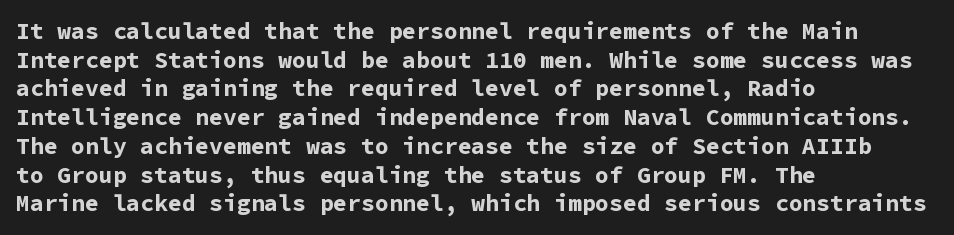
The image shows 23 px bold type, upright; set left-aligned, normal line spacing (1.25x), normal letter spacing, not underlined.
